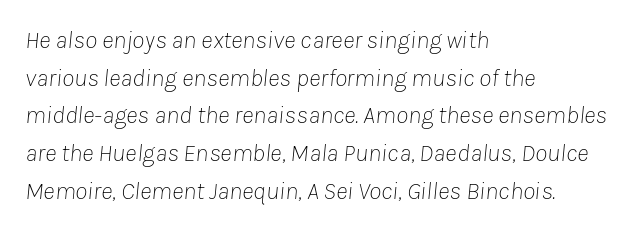
{"italic": "yes", "lean": "right", "slant_degrees": 8, "bold": "no", "underline": "no", "align": "left", "line_spacing": "normal", "line_spacing_ratio": 1.51, "letter_spacing": "normal", "letter_spacing_em": 0.0, "glyph_px": 25}
